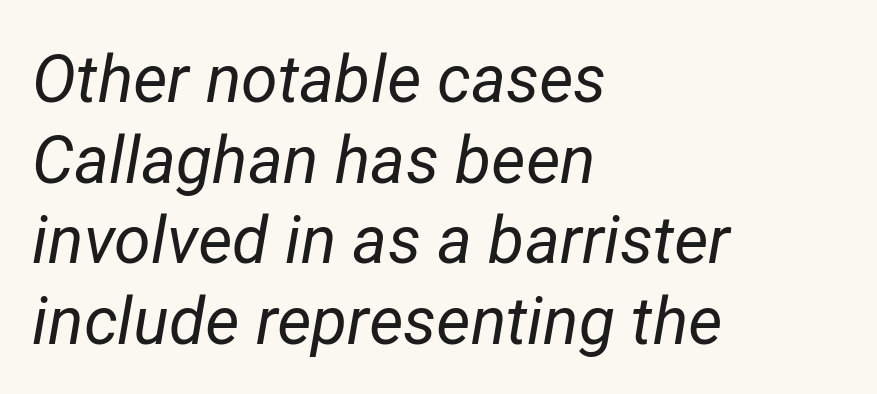
Q: Is the text bold? A: No.
Q: Is the text italic (slanted)? A: Yes, it leans right by about 12 degrees.
Q: Is the text underlined? A: No.
Q: How is the paragraph aligned? A: Left-aligned.
Q: Is the spacing between letters normal or unusually wide? A: Normal.
Q: Width (condensed, normal, or wide)? A: Normal.
Q: Stroke contrast? A: Low.
Q: x-height? A: Medium.
Q: Monospaced? A: No.
